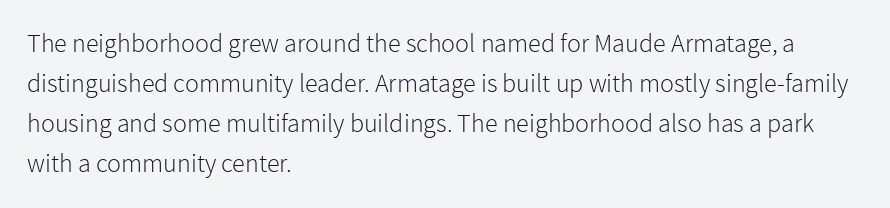
{"italic": "no", "bold": "no", "underline": "no", "align": "left", "line_spacing": "normal", "line_spacing_ratio": 1.54, "letter_spacing": "normal", "letter_spacing_em": 0.0, "glyph_px": 26}
